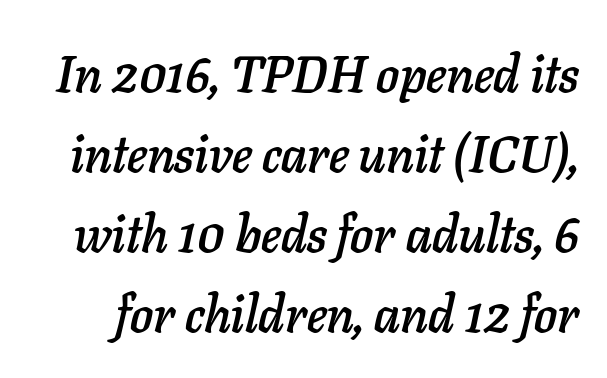
Looks like regular typesetting: each glyph gets only the width it needs. The space between consecutive lines is moderate. Bare-footed words on every line. You can tell it's italic because the verticals aren't actually vertical. The type is set solid horizontally, with unmodified tracking.
